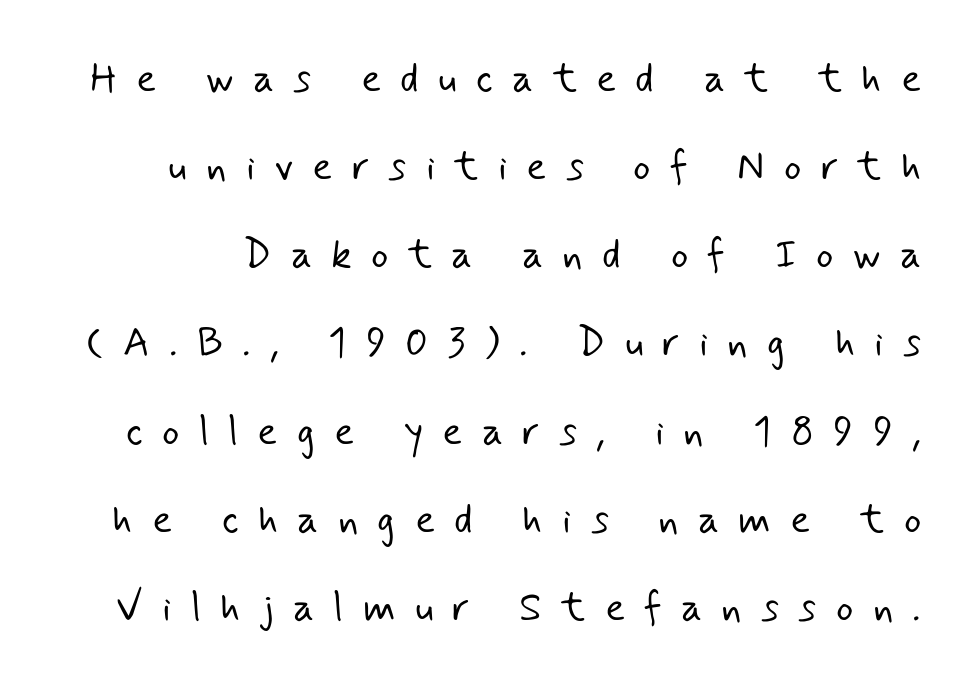
In terms of letterform style, serifs are entirely absent. Has an underline been added? It has not. Weight class: somewhere from thin through regular. The face used here is rendered with a markedly widened letterfit. Each letter keeps its own natural width here, so spacing adapts to shape. Summary of vertical rhythm: relaxed, with wide interline spacing.
